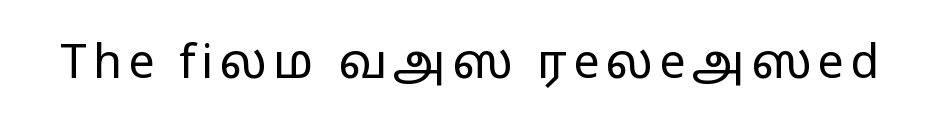
{"serif": "no", "italic": "no", "bold": "no", "weight": "regular", "width": "wide", "stroke_contrast": "low", "x_height": "medium", "monospaced": "no", "underline": "no", "glyph_px": 47}
